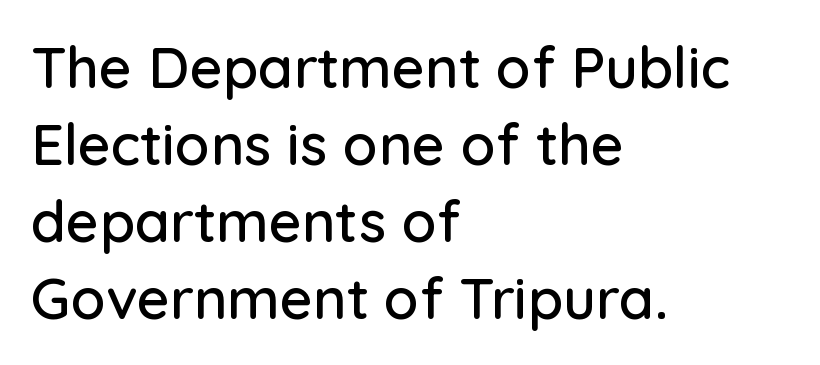
{"serif": "no", "italic": "no", "width": "normal", "stroke_contrast": "low", "x_height": "medium", "monospaced": "no", "underline": "no", "align": "left", "line_spacing": "normal", "line_spacing_ratio": 1.35, "letter_spacing": "normal", "letter_spacing_em": 0.0, "glyph_px": 57}
